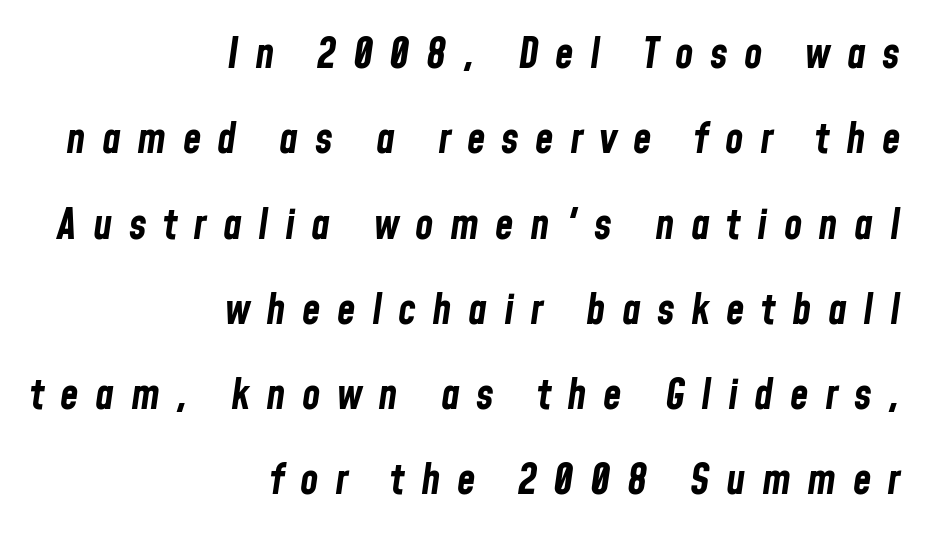
{"italic": "yes", "lean": "right", "slant_degrees": 8, "bold": "yes", "weight": "bold", "width": "condensed", "stroke_contrast": "low", "x_height": "medium", "monospaced": "no", "underline": "no", "align": "right", "line_spacing": "loose", "line_spacing_ratio": 2.03, "letter_spacing": "wide", "letter_spacing_em": 0.39, "glyph_px": 42}
